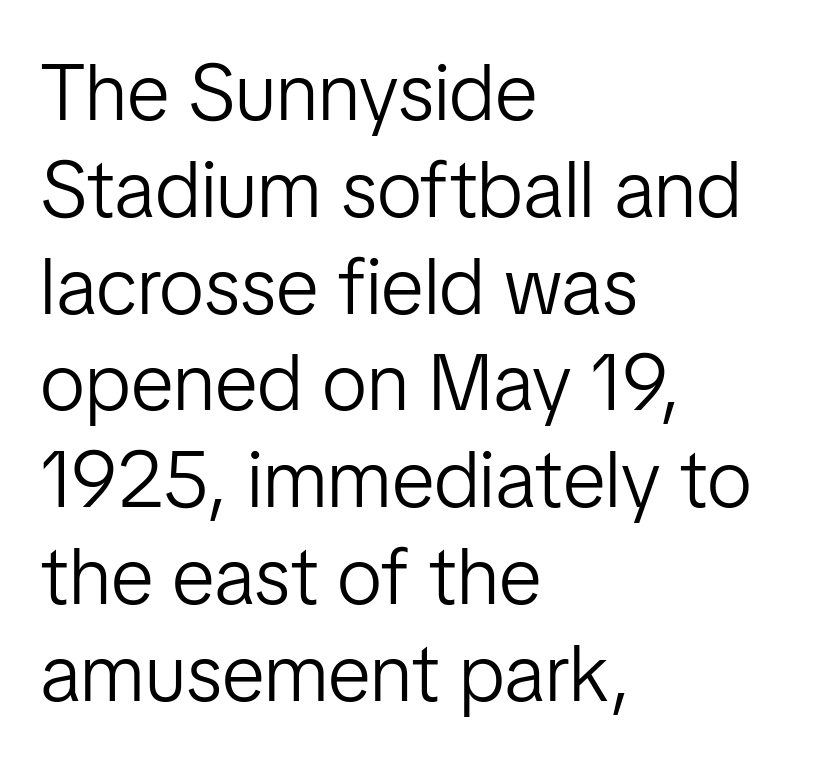
{"serif": "no", "italic": "no", "bold": "no", "weight": "light", "width": "normal", "stroke_contrast": "low", "x_height": "medium", "monospaced": "no", "underline": "no", "align": "left", "line_spacing_ratio": 1.21, "letter_spacing": "normal", "letter_spacing_em": 0.0, "glyph_px": 80}
